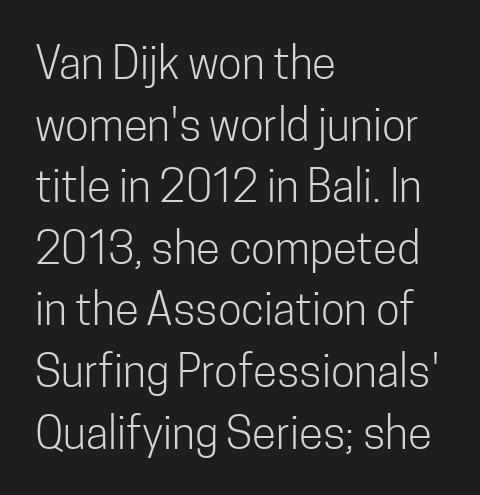
Q: Is the text bold? A: No.
Q: Is the text italic (slanted)? A: No, it is upright.
Q: Is the typeface a serif or a sans-serif typeface? A: Sans-serif.
Q: Is the text underlined? A: No.
Q: How is the paragraph aligned? A: Left-aligned.
Q: Is the spacing between letters normal or unusually wide? A: Normal.
Q: Is the spacing between lines tight, normal or loose? A: Normal.
Q: Width (condensed, normal, or wide)? A: Condensed.
Q: Stroke contrast? A: Low.
Q: x-height? A: Medium.
Q: Monospaced? A: No.
